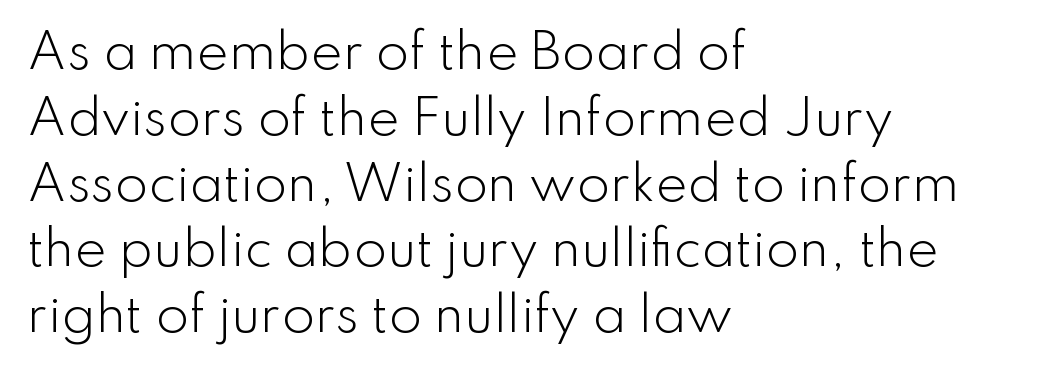
{"serif": "no", "italic": "no", "bold": "no", "weight": "light", "width": "normal", "stroke_contrast": "low", "x_height": "small", "monospaced": "no", "underline": "no", "align": "left", "line_spacing": "normal", "line_spacing_ratio": 1.37, "letter_spacing": "normal", "letter_spacing_em": 0.0, "glyph_px": 48}
